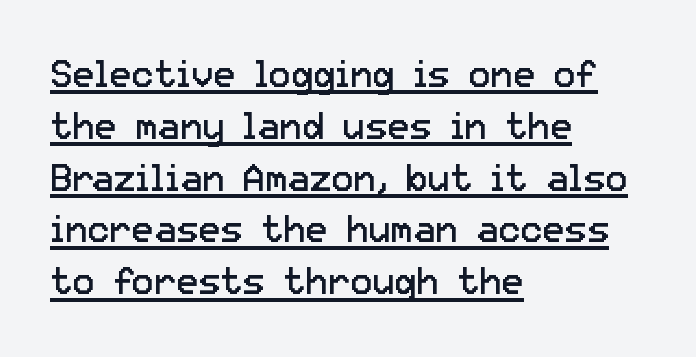
Regular leading. Vertical stems look standard width or narrower in stroke. In terms of letterspacing, this is plain default setting. Proportional: the letters do not fall into vertical columns.
